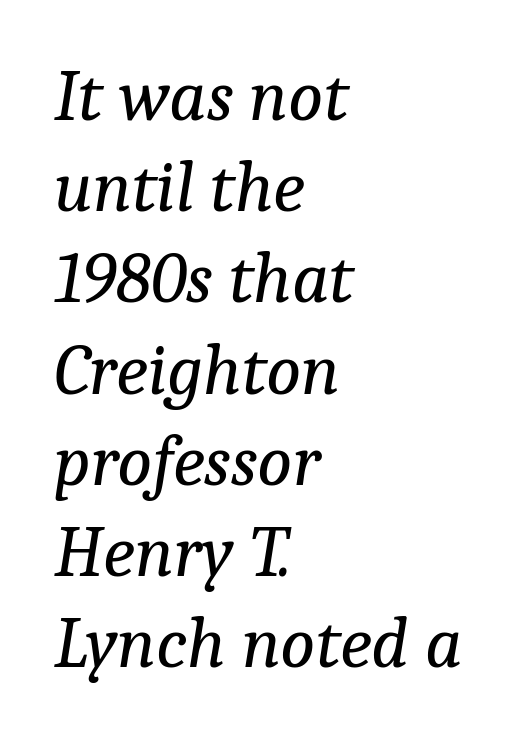
Q: Is the text bold? A: No.
Q: Is the text italic (slanted)? A: Yes, it leans right by about 9 degrees.
Q: Is the typeface a serif or a sans-serif typeface? A: Serif.
Q: Is the text underlined? A: No.
Q: How is the paragraph aligned? A: Left-aligned.
Q: Is the spacing between letters normal or unusually wide? A: Normal.
Q: Is the spacing between lines tight, normal or loose? A: Normal.
Q: Width (condensed, normal, or wide)? A: Normal.
Q: Stroke contrast? A: Low.
Q: x-height? A: Medium.
Q: Monospaced? A: No.
